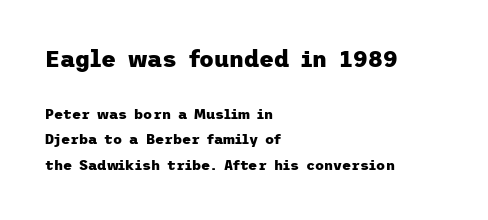
Q: Is the text bold? A: Yes.
Q: Is the text italic (slanted)? A: No, it is upright.
Q: Is the text underlined? A: No.
Q: How is the paragraph aligned? A: Left-aligned.
Q: Is the spacing between letters normal or unusually wide? A: Normal.
Q: Which block of text is set in a larger size, the first (top) or the second (bottom)? A: The first (top) one.
